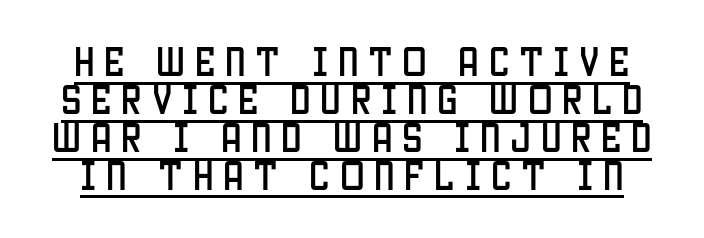
Q: Is the text italic (slanted)? A: No, it is upright.
Q: Is the typeface a serif or a sans-serif typeface? A: Sans-serif.
Q: Is the text underlined? A: Yes.
Q: Is the spacing between letters normal or unusually wide? A: Unusually wide.
Q: Is the spacing between lines tight, normal or loose? A: Tight.
Q: Width (condensed, normal, or wide)? A: Condensed.
Q: Stroke contrast? A: Low.
Q: x-height? A: Large.
Q: Monospaced? A: No.
